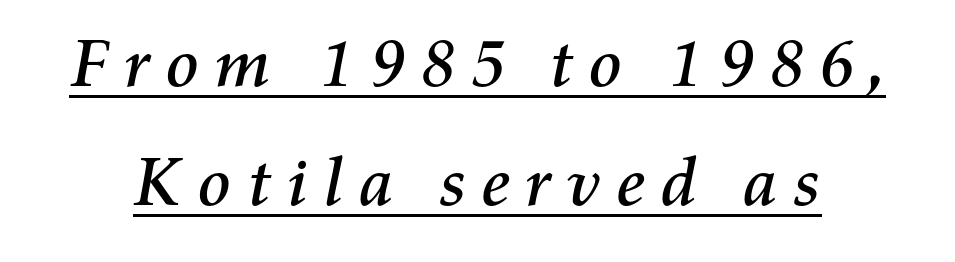
The image shows 69 px text type, italic (leaning right); set line spacing 1.73x, underlined; medium stroke contrast and a medium x-height.
